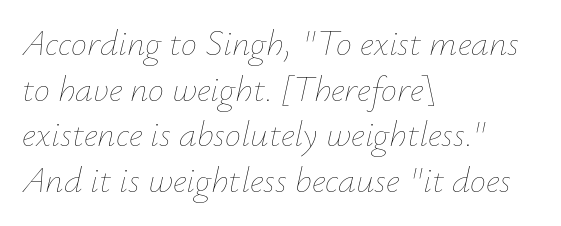
{"italic": "yes", "lean": "right", "slant_degrees": 12, "bold": "no", "weight": "thin", "width": "normal", "stroke_contrast": "low", "x_height": "small", "monospaced": "no", "underline": "no", "align": "left", "line_spacing": "normal", "line_spacing_ratio": 1.27, "letter_spacing": "normal", "letter_spacing_em": 0.0, "glyph_px": 36}
